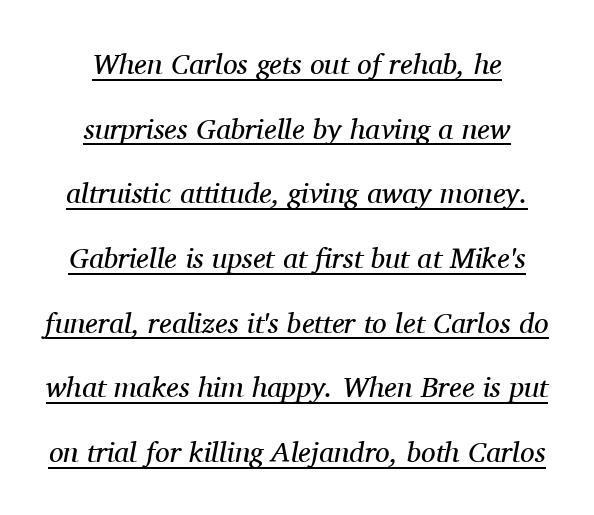
The image shows 29 px regular-weight serif type, italic (leaning right); set centered, loose line spacing (2.23x), normal letter spacing, underlined; medium stroke contrast and a medium x-height.
